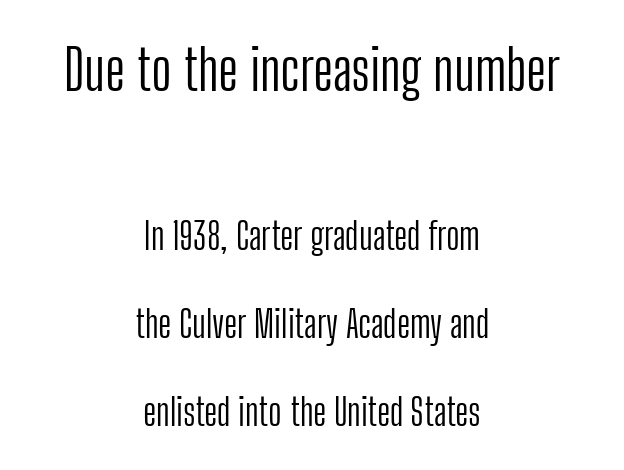
{"serif": "no", "italic": "no", "bold": "no", "weight": "light", "width": "condensed", "stroke_contrast": "low", "x_height": "medium", "monospaced": "no", "underline": "no", "align": "center", "line_spacing": "loose", "line_spacing_ratio": 2.38, "letter_spacing": "normal", "letter_spacing_em": 0.0, "larger_block": "first", "size_ratio": 1.51, "glyph_px": 56}
